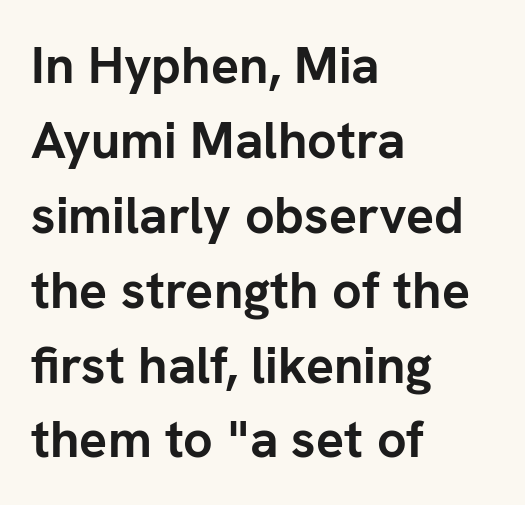
The image shows 52 px semibold sans-serif type, upright; set left-aligned, normal line spacing (1.44x), normal letter spacing, not underlined; low stroke contrast and a medium x-height.
